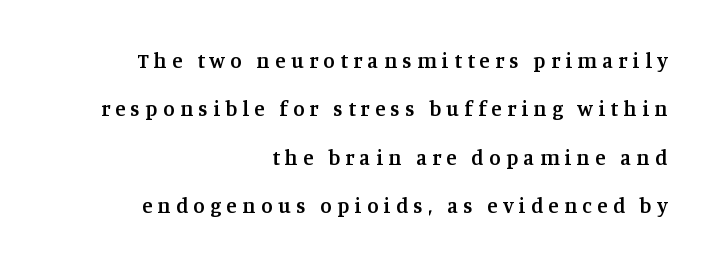
Q: Is the text bold? A: Semi-bold.
Q: Is the text italic (slanted)? A: No, it is upright.
Q: Is the text underlined? A: No.
Q: How is the paragraph aligned? A: Right-aligned.
Q: Is the spacing between letters normal or unusually wide? A: Unusually wide.
Q: Is the spacing between lines tight, normal or loose? A: Loose.
